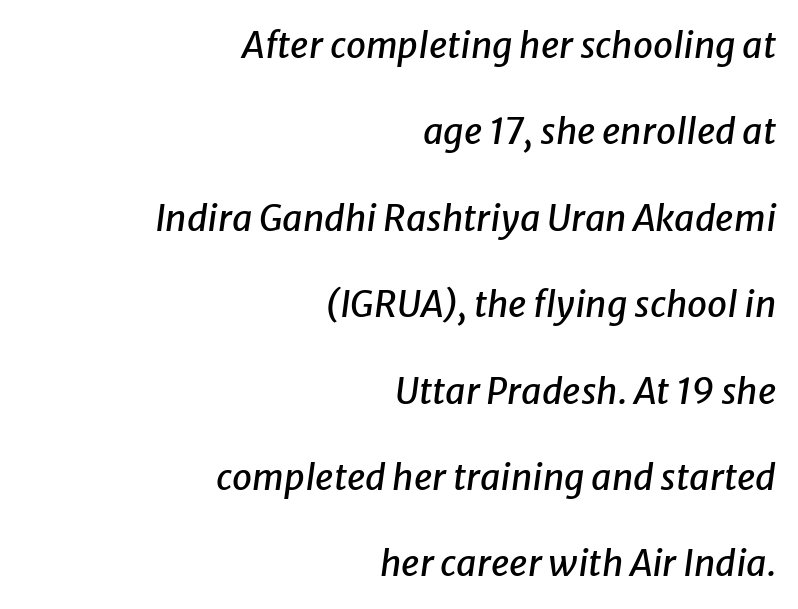
Q: Is the text italic (slanted)? A: Yes, it leans right by about 8 degrees.
Q: Is the text underlined? A: No.
Q: How is the paragraph aligned? A: Right-aligned.
Q: Is the spacing between letters normal or unusually wide? A: Normal.
Q: Is the spacing between lines tight, normal or loose? A: Loose.
Q: Width (condensed, normal, or wide)? A: Normal.
Q: Stroke contrast? A: Low.
Q: x-height? A: Medium.
Q: Monospaced? A: No.
